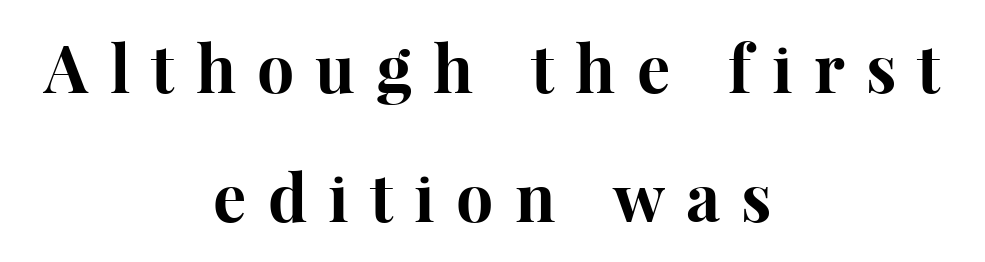
{"serif": "yes", "italic": "no", "bold": "yes", "weight": "bold", "width": "normal", "stroke_contrast": "high", "x_height": "medium", "monospaced": "no", "underline": "no", "align": "center", "line_spacing": "loose", "line_spacing_ratio": 1.96, "letter_spacing": "wide", "letter_spacing_em": 0.32, "glyph_px": 66}
